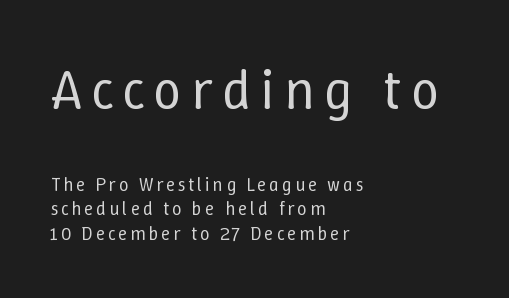
Reading down the block, your eye returns to a fixed left position each line. Looks like regular typesetting: each glyph gets only the width it needs. The space beneath each line is pristine and unruled. Heft: none added — not bold.
